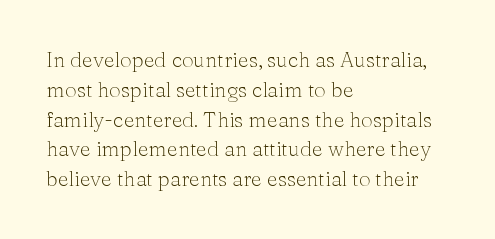
Q: Is the text bold? A: No.
Q: Is the text italic (slanted)? A: No, it is upright.
Q: Is the text underlined? A: No.
Q: How is the paragraph aligned? A: Left-aligned.
Q: Is the spacing between letters normal or unusually wide? A: Normal.
Q: Is the spacing between lines tight, normal or loose? A: Normal.
